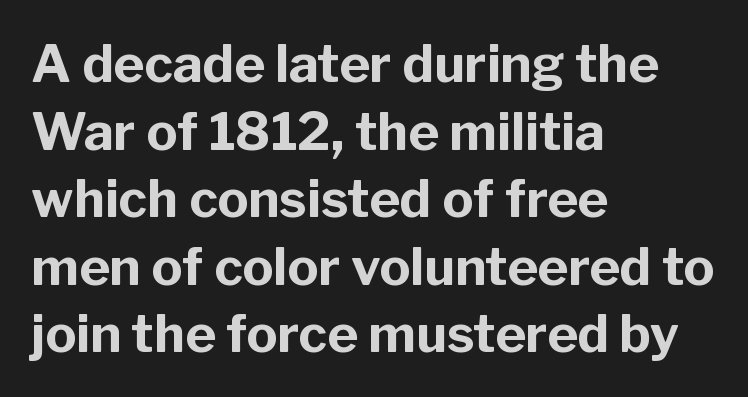
Q: Is the text bold? A: Yes.
Q: Is the text italic (slanted)? A: No, it is upright.
Q: Is the typeface a serif or a sans-serif typeface? A: Sans-serif.
Q: Is the text underlined? A: No.
Q: How is the paragraph aligned? A: Left-aligned.
Q: Is the spacing between letters normal or unusually wide? A: Normal.
Q: Is the spacing between lines tight, normal or loose? A: Normal.
Q: Width (condensed, normal, or wide)? A: Normal.
Q: Stroke contrast? A: Low.
Q: x-height? A: Medium.
Q: Monospaced? A: No.
